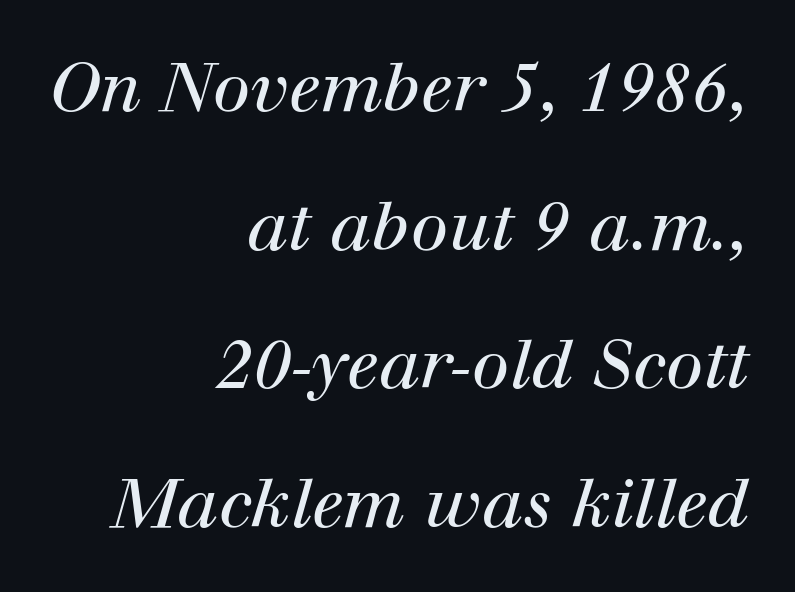
The image shows 68 px regular-weight serif type, italic (leaning right); set right-aligned, loose line spacing (2.04x), normal letter spacing, not underlined; high stroke contrast and a medium x-height.
